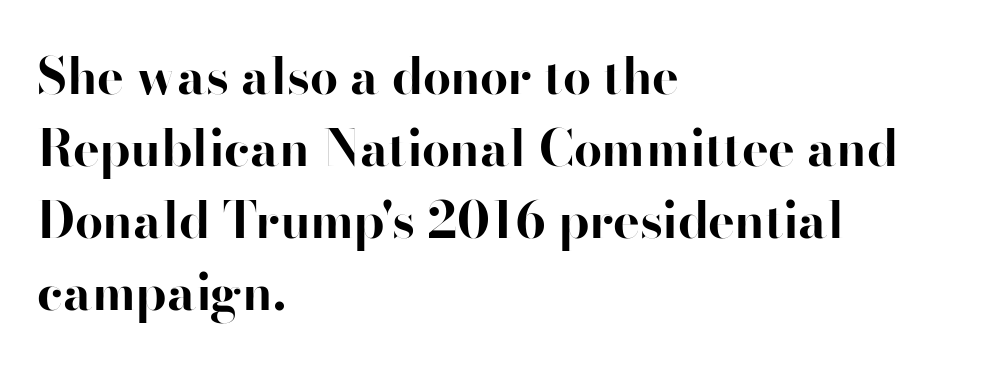
I'd call this a sans setting — the letters go barefoot. Strong, thick strokes mark this as bold type. Which margin do the lines hug? The left one — the right edge is uneven. Glyph-to-glyph distance matches everyday printed text.
